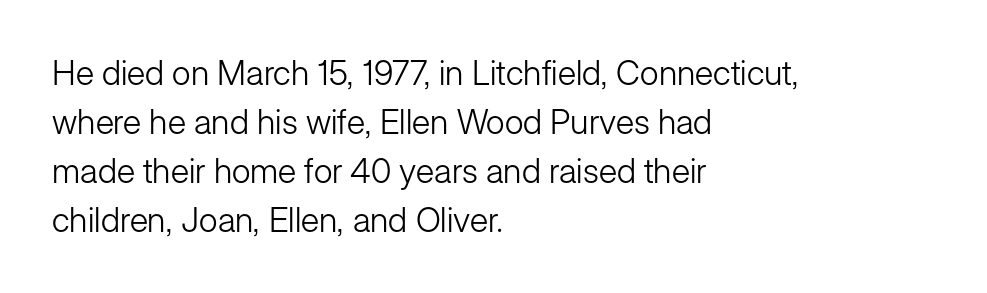
Each letter keeps its own natural width here, so spacing adapts to shape. Has an underline been added? It has not. Nothing unusual about the tracking: characters are spaced as the font intends. Designer's note — italics off, roman on.
